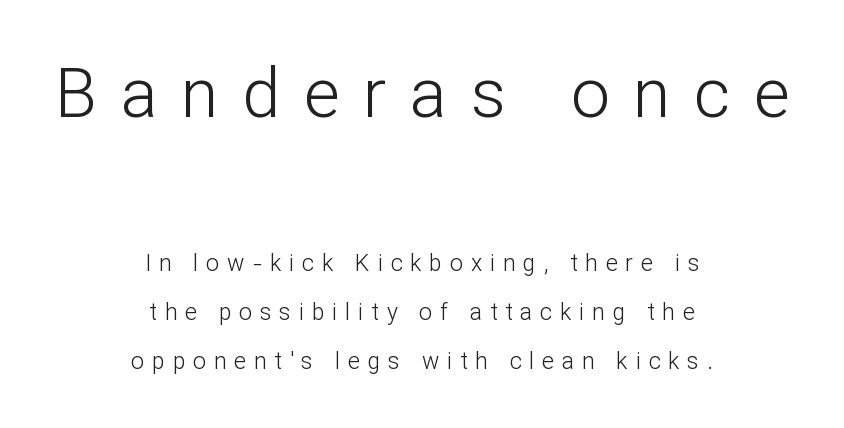
Q: Is the text bold? A: No.
Q: Is the text italic (slanted)? A: No, it is upright.
Q: Is the typeface a serif or a sans-serif typeface? A: Sans-serif.
Q: Is the text underlined? A: No.
Q: How is the paragraph aligned? A: Centered.
Q: Is the spacing between letters normal or unusually wide? A: Unusually wide.
Q: Is the spacing between lines tight, normal or loose? A: Loose.
Q: Which block of text is set in a larger size, the first (top) or the second (bottom)? A: The first (top) one.
Q: Width (condensed, normal, or wide)? A: Normal.
Q: Stroke contrast? A: Low.
Q: x-height? A: Medium.
Q: Monospaced? A: No.
